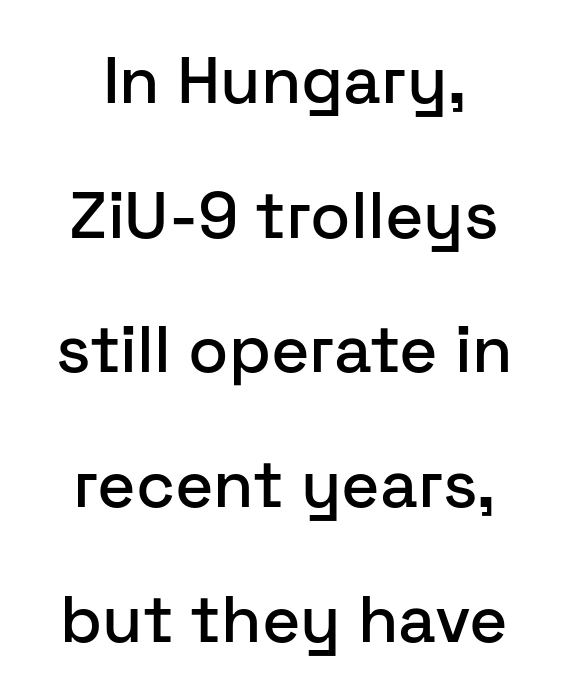
The image shows 66 px sans-serif type, upright; set loose line spacing (2.04x), normal letter spacing, not underlined; low stroke contrast and a medium x-height.
